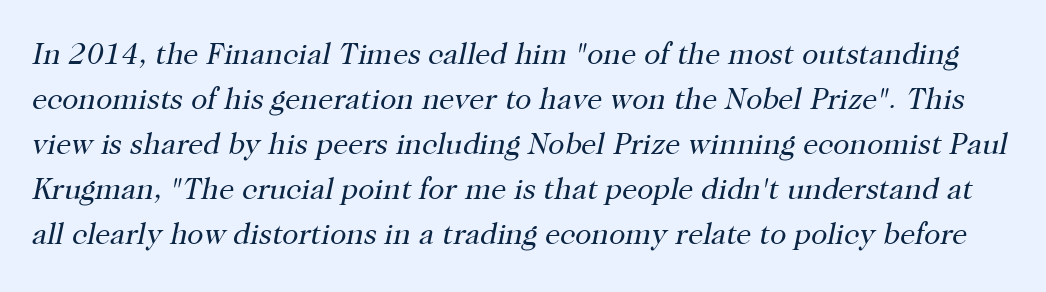
Font category for this specimen: serif. The strip under each line holds only bare page. The axis of the letterforms is tilted away from vertical. Observe the ordinary spacing: letters are neighbours, not strangers. Each new line begins a customary step beneath the previous one. This sample has the flowing, uneven cadence of proportional lettering.
